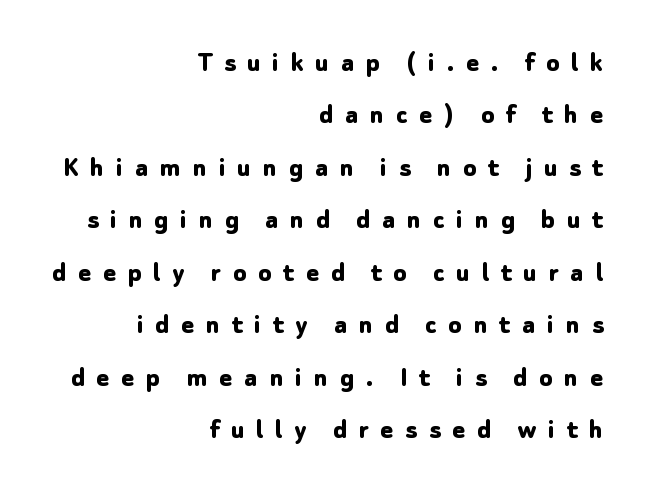
Q: Is the text bold? A: Yes.
Q: Is the text italic (slanted)? A: No, it is upright.
Q: Is the typeface a serif or a sans-serif typeface? A: Sans-serif.
Q: Is the text underlined? A: No.
Q: How is the paragraph aligned? A: Right-aligned.
Q: Is the spacing between letters normal or unusually wide? A: Unusually wide.
Q: Width (condensed, normal, or wide)? A: Normal.
Q: Stroke contrast? A: Low.
Q: x-height? A: Medium.
Q: Monospaced? A: No.
